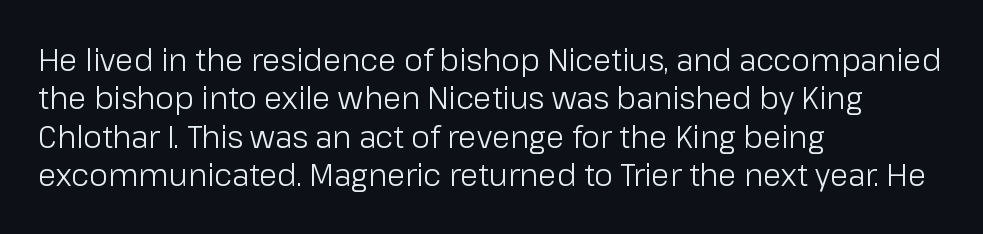
Q: Is the text bold? A: No.
Q: Is the text italic (slanted)? A: No, it is upright.
Q: Is the typeface a serif or a sans-serif typeface? A: Sans-serif.
Q: Is the text underlined? A: No.
Q: How is the paragraph aligned? A: Left-aligned.
Q: Is the spacing between letters normal or unusually wide? A: Normal.
Q: Is the spacing between lines tight, normal or loose? A: Normal.
Q: Width (condensed, normal, or wide)? A: Normal.
Q: Stroke contrast? A: Low.
Q: x-height? A: Medium.
Q: Monospaced? A: No.
